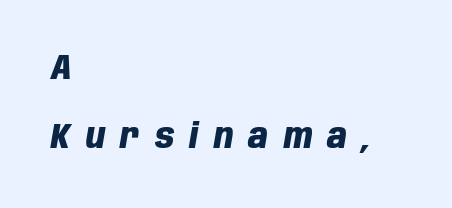
Q: Is the text bold? A: Yes.
Q: Is the text italic (slanted)? A: Yes, it leans right by about 10 degrees.
Q: Is the text underlined? A: No.
Q: How is the paragraph aligned? A: Left-aligned.
Q: Is the spacing between letters normal or unusually wide? A: Unusually wide.
Q: Is the spacing between lines tight, normal or loose? A: Loose.
Q: Width (condensed, normal, or wide)? A: Condensed.
Q: Stroke contrast? A: Low.
Q: x-height? A: Large.
Q: Monospaced? A: No.
